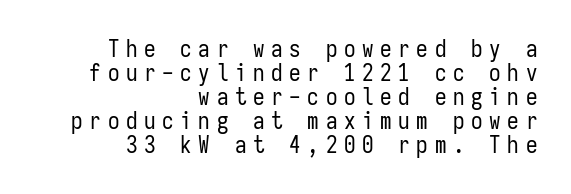
Q: Is the text bold? A: No.
Q: Is the text italic (slanted)? A: No, it is upright.
Q: Is the text underlined? A: No.
Q: How is the paragraph aligned? A: Right-aligned.
Q: Is the spacing between letters normal or unusually wide? A: Unusually wide.
Q: Is the spacing between lines tight, normal or loose? A: Tight.
